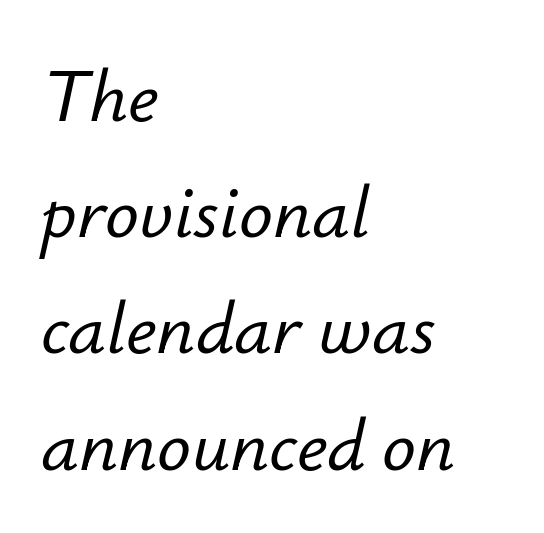
The image shows 75 px text type, italic (leaning right); set left-aligned, normal line spacing (1.55x), normal letter spacing, not underlined; low stroke contrast and a small x-height.
